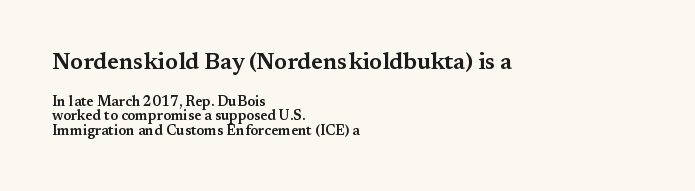
Compared with typical paragraphs, the rows here are closer together. A typesetter would mark this as roman, not italic. There is no visible air inserted between adjacent glyphs. Check the space under the baseline: it is left empty. The upper block of text is set noticeably larger than the block beneath it. Teacher's note: observe the even left margin — that is flush-left alignment.
